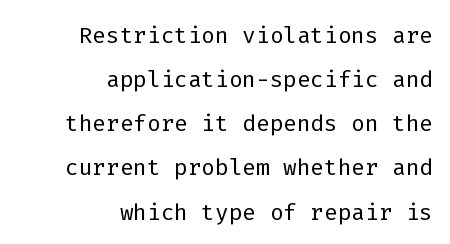
The tracking reads as untouched default to a designer's eye. Grotesque or geometric, the face here clearly has no serifs. Letters rest on an invisible, unmarked baseline. Horizontal alignment here is rightward, an uncommon choice for prose.
